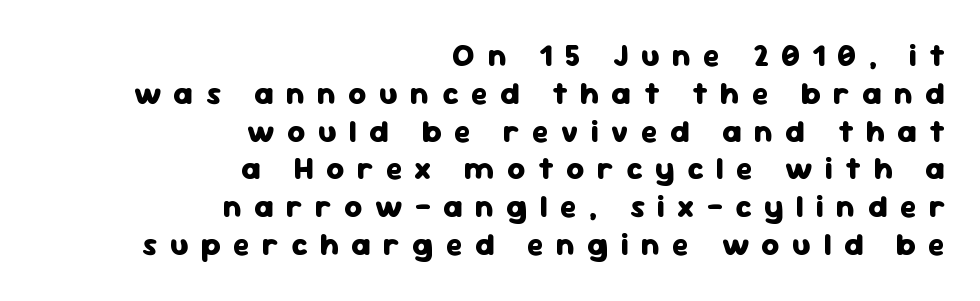
The image shows 31 px heavy sans-serif type, upright; set right-aligned, line spacing 1.22x, unusually wide letter spacing (+0.4 em), not underlined; low stroke contrast and a medium x-height.
